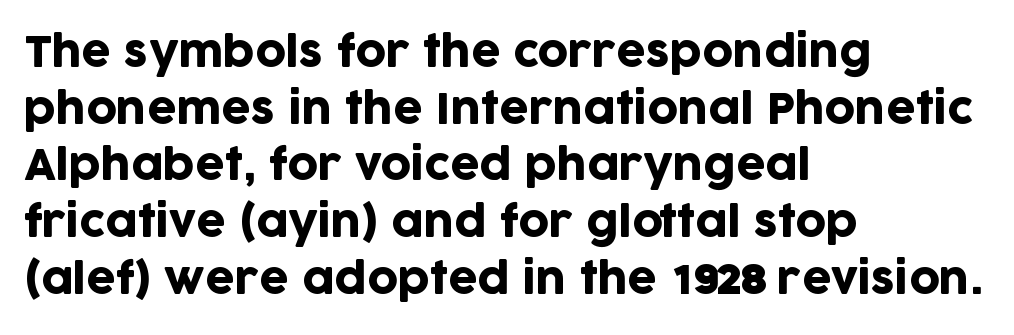
{"serif": "no", "italic": "no", "width": "normal", "stroke_contrast": "low", "x_height": "large", "monospaced": "no", "underline": "no", "align": "left", "line_spacing": "normal", "line_spacing_ratio": 1.35, "letter_spacing": "normal", "letter_spacing_em": 0.0, "glyph_px": 42}
